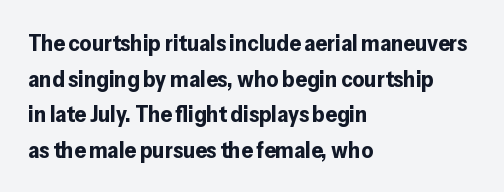
The image shows 23 px bold type, upright; set left-aligned, normal line spacing (1.55x), normal letter spacing, not underlined.
